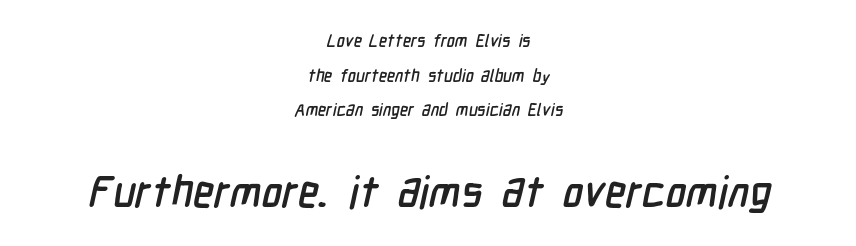
The image shows 43 px condensed sans-serif type; set centered, loose line spacing (2.03x), normal letter spacing, not underlined; the second (bottom) block is 2.53x larger; low stroke contrast and a medium x-height.
